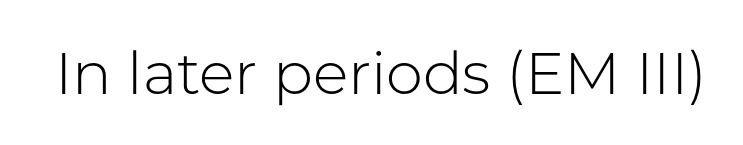
Q: Is the text bold? A: No.
Q: Is the text italic (slanted)? A: No, it is upright.
Q: Is the typeface a serif or a sans-serif typeface? A: Sans-serif.
Q: Is the text underlined? A: No.
Q: Is the spacing between letters normal or unusually wide? A: Normal.
Q: Width (condensed, normal, or wide)? A: Normal.
Q: Stroke contrast? A: Low.
Q: x-height? A: Medium.
Q: Monospaced? A: No.
